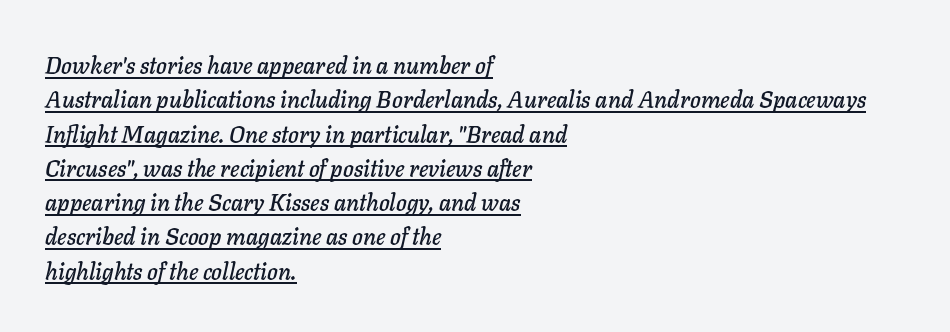
Q: Is the text italic (slanted)? A: Yes, it leans right by about 11 degrees.
Q: Is the text underlined? A: Yes.
Q: How is the paragraph aligned? A: Left-aligned.
Q: Is the spacing between letters normal or unusually wide? A: Normal.
Q: Is the spacing between lines tight, normal or loose? A: Normal.
